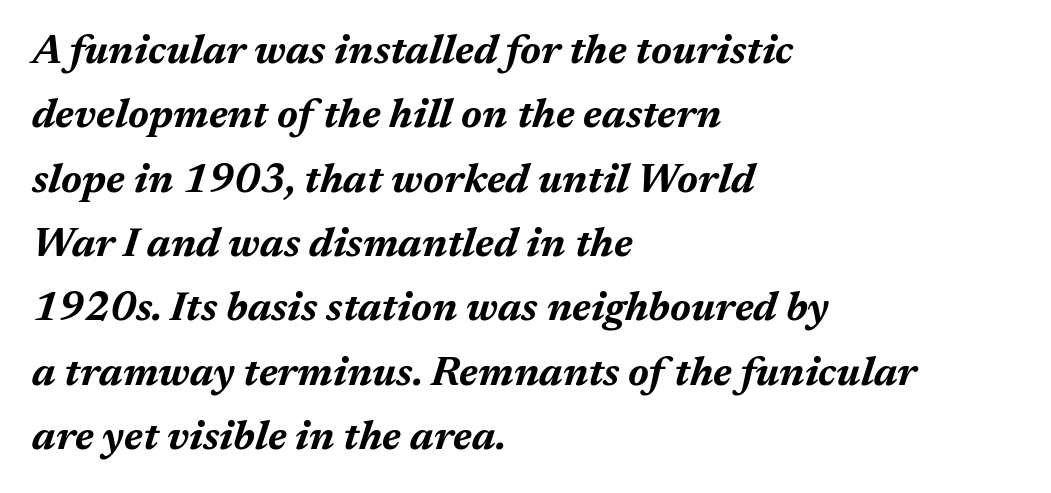
The image shows 41 px bold type, italic (leaning right); set left-aligned, normal line spacing (1.57x), normal letter spacing, not underlined; medium stroke contrast and a medium x-height.
